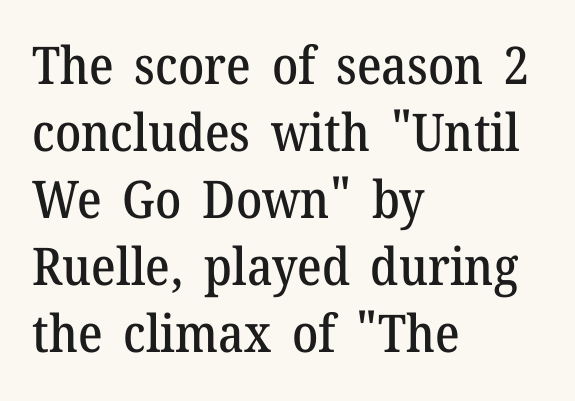
Q: Is the text italic (slanted)? A: No, it is upright.
Q: Is the typeface a serif or a sans-serif typeface? A: Serif.
Q: Is the text underlined? A: No.
Q: How is the paragraph aligned? A: Left-aligned.
Q: Is the spacing between letters normal or unusually wide? A: Normal.
Q: Is the spacing between lines tight, normal or loose? A: Normal.
Q: Width (condensed, normal, or wide)? A: Normal.
Q: Stroke contrast? A: Medium.
Q: x-height? A: Medium.
Q: Monospaced? A: No.
